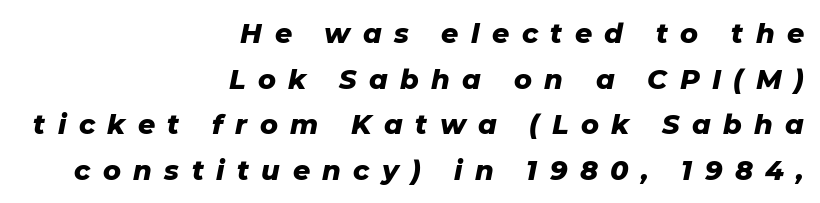
The image shows 27 px bold type, italic (leaning right); set right-aligned, normal line spacing (1.69x), unusually wide letter spacing (+0.46 em), not underlined.
